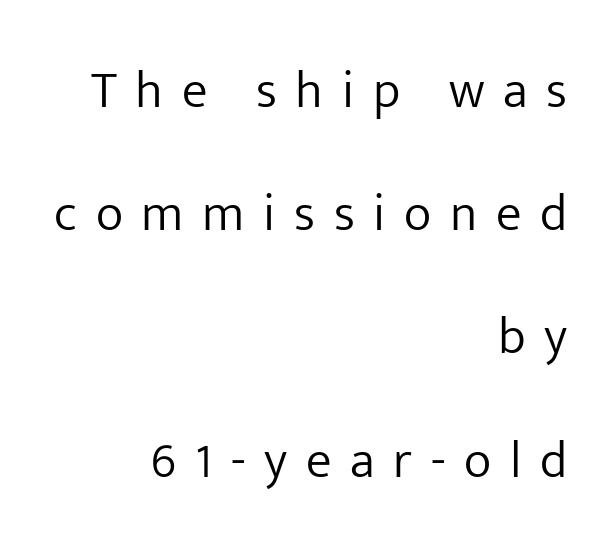
Q: Is the text bold? A: No.
Q: Is the text italic (slanted)? A: No, it is upright.
Q: Is the typeface a serif or a sans-serif typeface? A: Sans-serif.
Q: Is the text underlined? A: No.
Q: How is the paragraph aligned? A: Right-aligned.
Q: Is the spacing between letters normal or unusually wide? A: Unusually wide.
Q: Is the spacing between lines tight, normal or loose? A: Loose.
Q: Width (condensed, normal, or wide)? A: Normal.
Q: Stroke contrast? A: Low.
Q: x-height? A: Medium.
Q: Monospaced? A: No.
